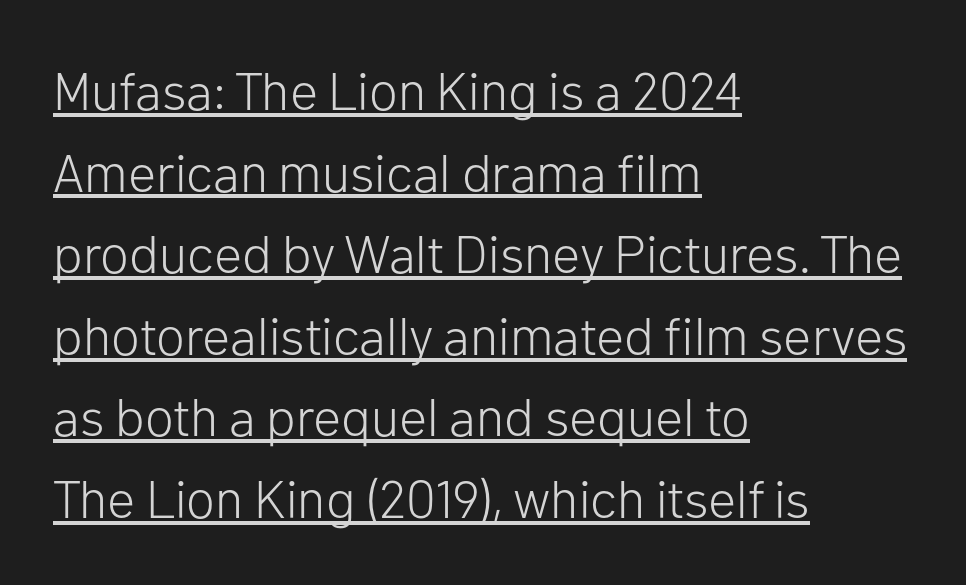
{"serif": "no", "italic": "no", "bold": "no", "weight": "light", "width": "normal", "stroke_contrast": "low", "x_height": "medium", "monospaced": "no", "underline": "yes", "align": "left", "line_spacing": "normal", "line_spacing_ratio": 1.54, "letter_spacing": "normal", "letter_spacing_em": 0.0, "glyph_px": 53}
